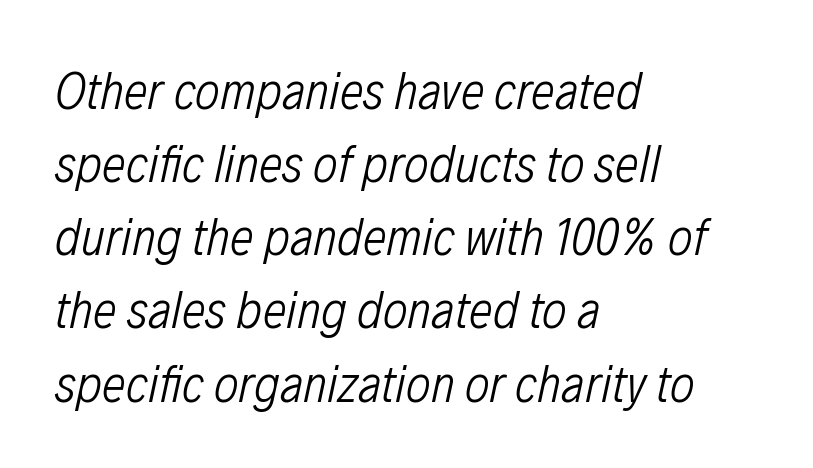
{"italic": "yes", "lean": "right", "slant_degrees": 12, "bold": "no", "weight": "light", "width": "condensed", "stroke_contrast": "low", "x_height": "medium", "monospaced": "no", "underline": "no", "align": "left", "line_spacing": "normal", "line_spacing_ratio": 1.38, "letter_spacing": "normal", "letter_spacing_em": 0.0, "glyph_px": 53}
